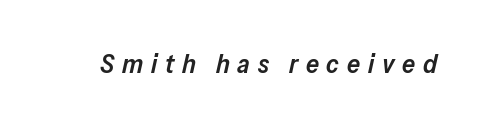
The image shows 26 px text type, italic (leaning right); set unusually wide letter spacing (+0.3 em), not underlined.
